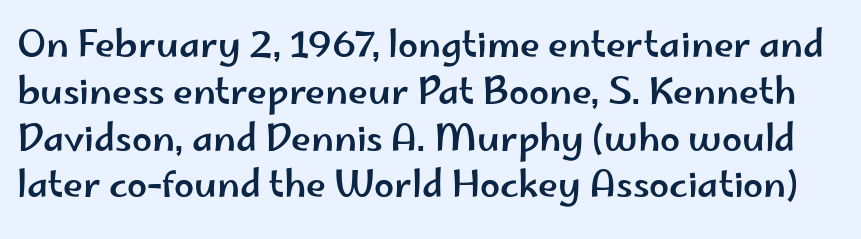
{"serif": "no", "italic": "no", "width": "wide", "stroke_contrast": "low", "x_height": "small", "monospaced": "no", "underline": "no", "line_spacing": "normal", "line_spacing_ratio": 1.3, "letter_spacing": "normal", "letter_spacing_em": 0.0, "glyph_px": 36}
